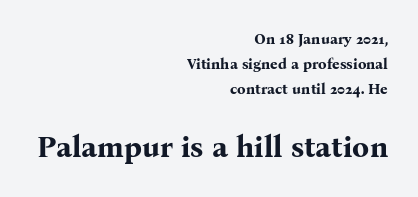
{"serif": "yes", "italic": "no", "bold": "yes", "weight": "bold", "width": "normal", "stroke_contrast": "medium", "x_height": "medium", "monospaced": "no", "underline": "no", "align": "right", "line_spacing": "normal", "line_spacing_ratio": 1.67, "letter_spacing": "normal", "letter_spacing_em": 0.0, "larger_block": "second", "size_ratio": 2.0, "glyph_px": 30}
